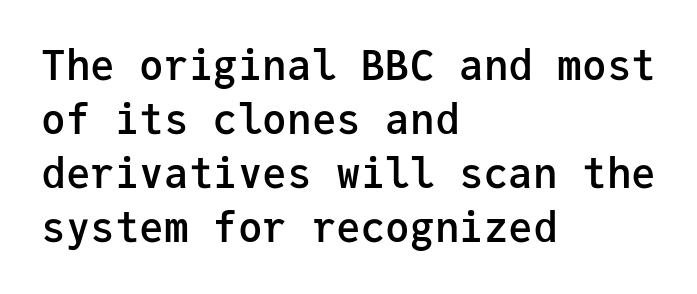
If you drew a ruler down the left edge, every line would touch it. The characters display no serif detailing; their extremities are plain. The lines sit at an ordinary, default distance from one another. A fair bit of extra ink — the face is semibold, not bold. The passage shown is typed in a monospace face where columns stay perfectly aligned.
